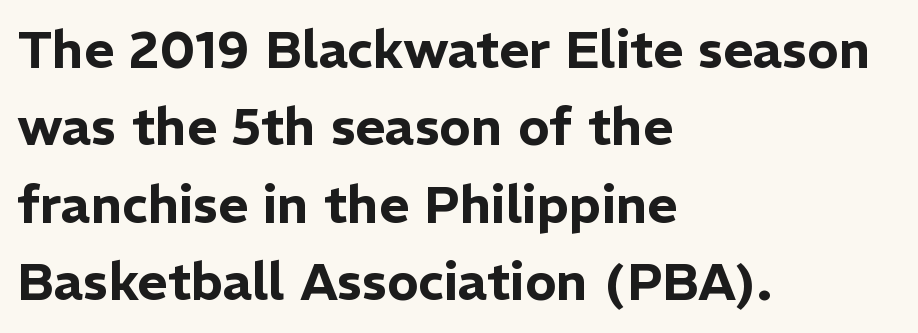
Short and long lines alike share a common starting point at left. Descender tails drop into unmarked territory. These lines sit exactly where default settings would place them. This rendering employs a face without finishing strokes, i.e., a sans-serif. No extra tracking has been applied to these lines.
